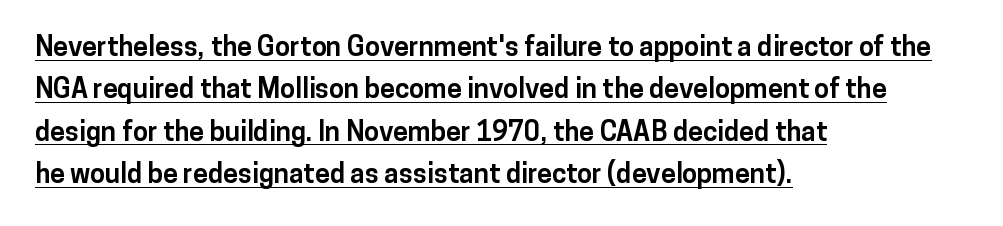
Honestly, the letter spacing is just normal — you wouldn't notice it. The letters stand upright; this is a roman face. Each glyph is drawn with heavy, bold strokes. These lines stack with their left ends in a neat column. You can see a thin bar hugging the bottom of the glyphs.
